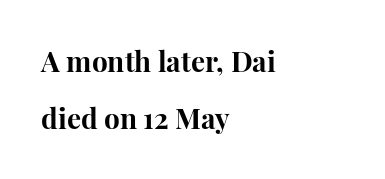
The gap between lines stays unmarked. The passage is arranged the way most books set body copy — flush left. A typesetter would call this leading open, well beyond the default. Letter spacing: default. Tall strokes in this sample are plumb rather than angled. Here the designer chose a conventional face with non-uniform glyph widths.
